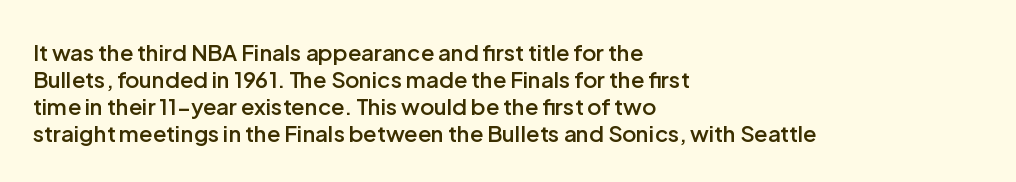
The image shows 22 px text type, upright; set left-aligned, line spacing 1.23x, normal letter spacing, not underlined.
